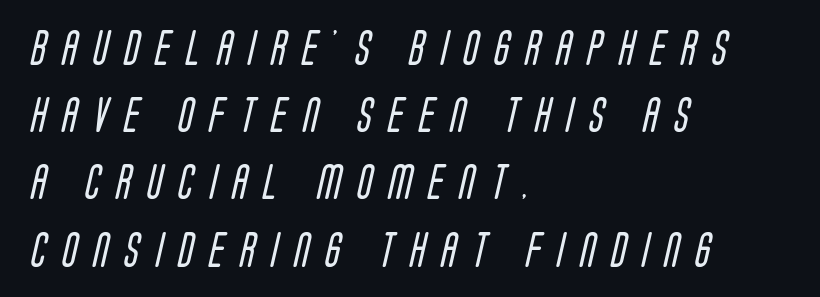
{"serif": "no", "bold": "no", "weight": "regular", "width": "condensed", "stroke_contrast": "low", "x_height": "large", "monospaced": "no", "underline": "no", "align": "left", "line_spacing": "loose", "line_spacing_ratio": 1.92, "letter_spacing": "wide", "letter_spacing_em": 0.46, "glyph_px": 35}
